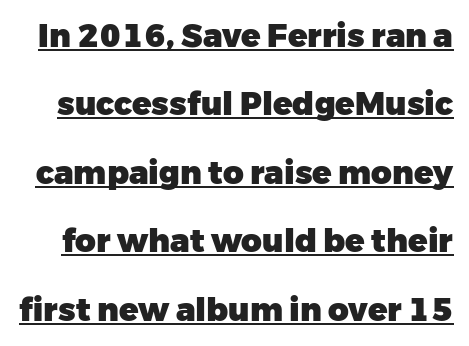
The image shows 32 px heavy sans-serif type, upright; set loose line spacing (2.14x), normal letter spacing, underlined; low stroke contrast and a medium x-height.
